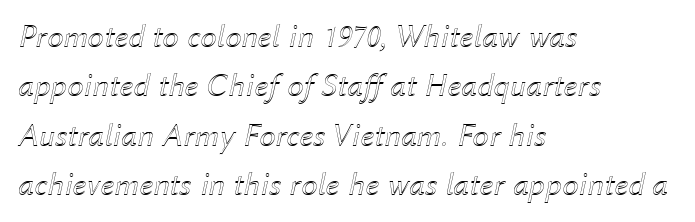
Q: Is the text italic (slanted)? A: Yes, it leans right by about 12 degrees.
Q: Is the text underlined? A: No.
Q: How is the paragraph aligned? A: Left-aligned.
Q: Is the spacing between letters normal or unusually wide? A: Normal.
Q: Is the spacing between lines tight, normal or loose? A: Normal.
Q: Width (condensed, normal, or wide)? A: Normal.
Q: x-height? A: Medium.
Q: Monospaced? A: No.
